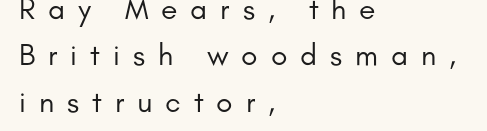
Q: Is the text bold? A: No.
Q: Is the text italic (slanted)? A: No, it is upright.
Q: Is the typeface a serif or a sans-serif typeface? A: Sans-serif.
Q: Is the text underlined? A: No.
Q: How is the paragraph aligned? A: Left-aligned.
Q: Is the spacing between letters normal or unusually wide? A: Unusually wide.
Q: Is the spacing between lines tight, normal or loose? A: Normal.
Q: Width (condensed, normal, or wide)? A: Normal.
Q: Stroke contrast? A: Low.
Q: x-height? A: Small.
Q: Monospaced? A: No.
